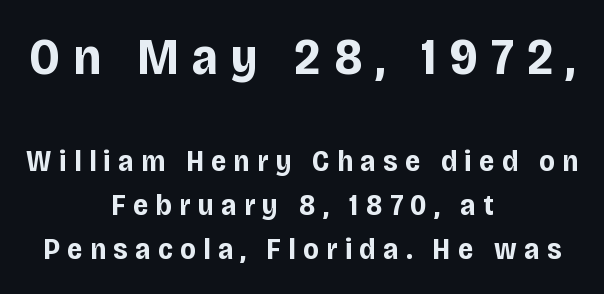
The image shows 52 px bold, condensed sans-serif type, upright; set centered, normal line spacing (1.47x), unusually wide letter spacing (+0.25 em), not underlined; the first (top) block is 1.73x larger; low stroke contrast and a large x-height.
